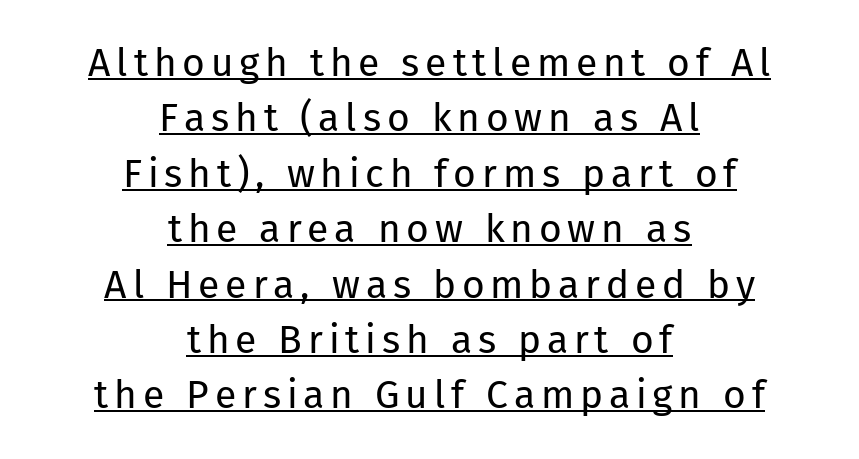
Normally led — the rows are evenly, conventionally spaced. Posture: upright roman. Stems here are at most as thick as an everyday book face. The face used here is proportionally spaced, like ordinary book or web type. This sample carries an underscore along the baseline area. Visually the block forms a symmetrical silhouette, jagged on both flanks.
